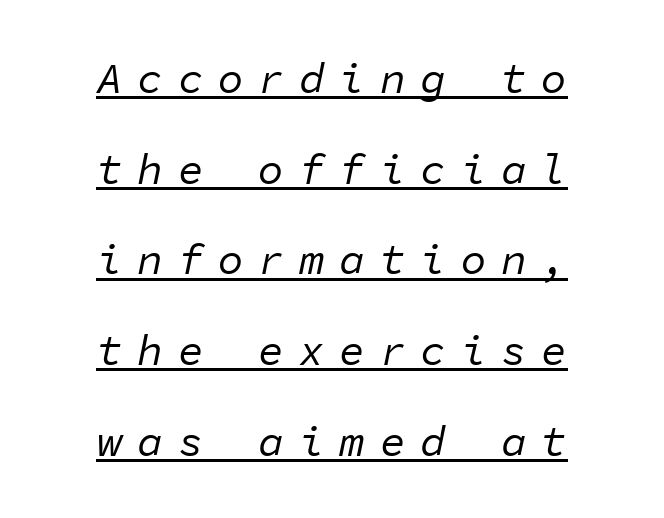
{"italic": "yes", "lean": "right", "slant_degrees": 11, "bold": "no", "weight": "regular", "width": "normal", "stroke_contrast": "low", "x_height": "medium", "monospaced": "yes", "underline": "yes", "align": "center", "line_spacing": "loose", "line_spacing_ratio": 2.11, "letter_spacing": "wide", "letter_spacing_em": 0.34, "glyph_px": 43}
